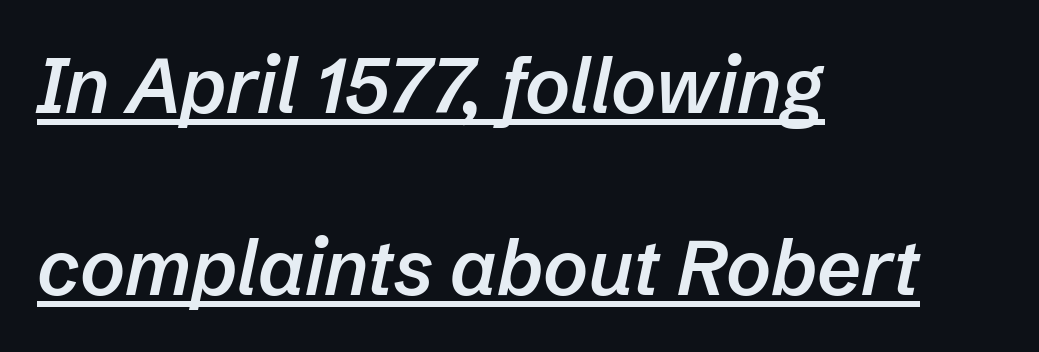
{"italic": "yes", "lean": "right", "slant_degrees": 12, "bold": "semi", "weight": "semibold", "width": "normal", "stroke_contrast": "low", "x_height": "medium", "monospaced": "no", "underline": "yes", "align": "left", "line_spacing": "loose", "line_spacing_ratio": 2.36, "letter_spacing": "normal", "letter_spacing_em": 0.0, "glyph_px": 77}
